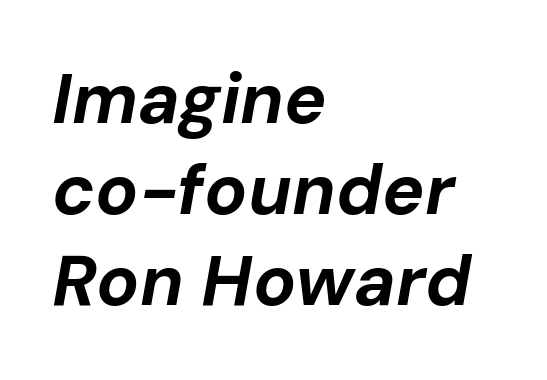
Just letters on the line, the space beneath them empty. Here the designer chose a conventional face with non-uniform glyph widths. The strokes are fattened all the way to bold. This block has exactly the height ordinary leading produces. Each word holds together tightly as a unit, with standard inter-letter gaps.
